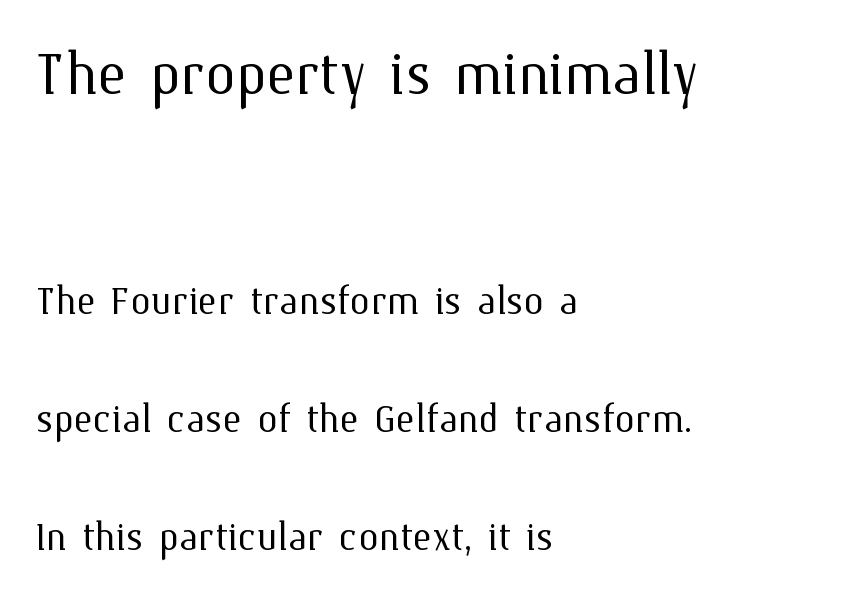
{"italic": "no", "bold": "no", "weight": "light", "width": "normal", "stroke_contrast": "medium", "x_height": "medium", "monospaced": "no", "underline": "no", "align": "left", "line_spacing": "loose", "line_spacing_ratio": 2.31, "letter_spacing": "normal", "letter_spacing_em": 0.0, "larger_block": "first", "size_ratio": 1.51, "glyph_px": 77}
